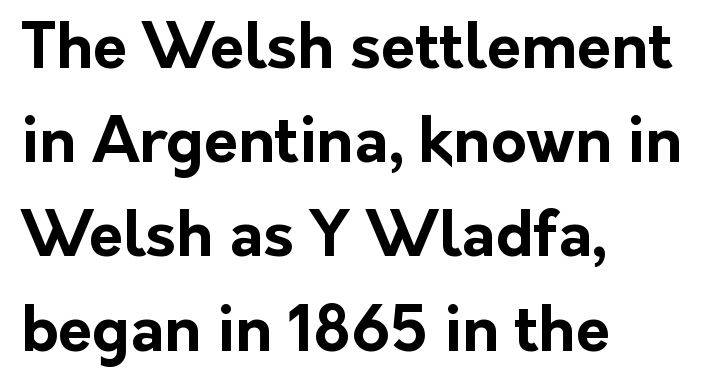
The image shows 62 px bold sans-serif type, upright; set left-aligned, normal line spacing (1.52x), normal letter spacing, not underlined; low stroke contrast and a medium x-height.
